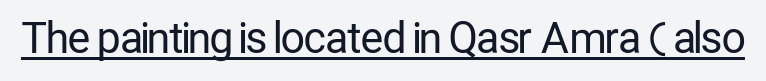
{"serif": "no", "italic": "no", "bold": "no", "weight": "regular", "width": "condensed", "stroke_contrast": "low", "x_height": "medium", "monospaced": "no", "underline": "yes", "letter_spacing": "normal", "letter_spacing_em": 0.0, "glyph_px": 42}
